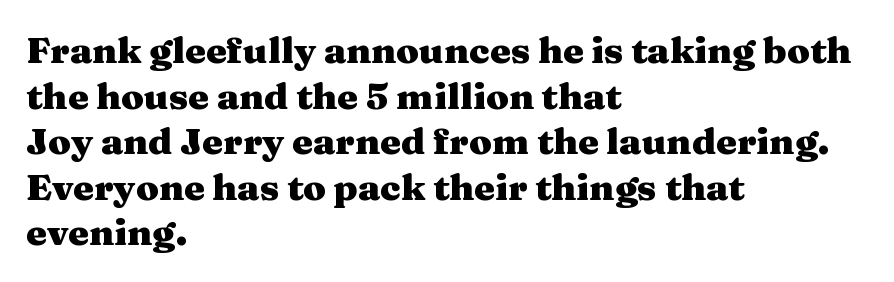
Q: Is the text bold? A: Yes.
Q: Is the text italic (slanted)? A: No, it is upright.
Q: Is the typeface a serif or a sans-serif typeface? A: Serif.
Q: Is the text underlined? A: No.
Q: How is the paragraph aligned? A: Left-aligned.
Q: Is the spacing between letters normal or unusually wide? A: Normal.
Q: Width (condensed, normal, or wide)? A: Wide.
Q: Stroke contrast? A: Medium.
Q: x-height? A: Medium.
Q: Monospaced? A: No.
